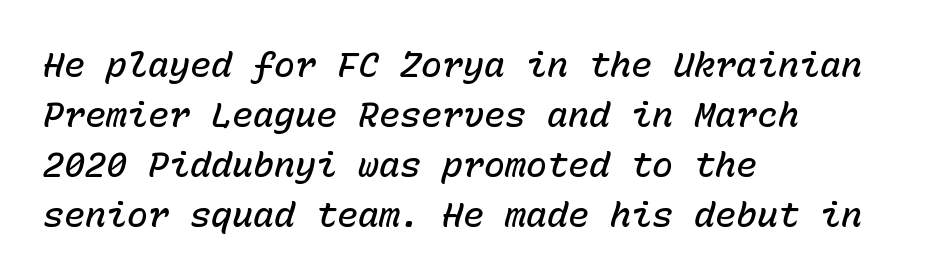
Alignment: flush left. The area under the type is left untouched. Slanted lettering throughout. Heft: intermediate — a semibold. No extra tracking has been applied to these lines. The rendering uses typewriter-style spacing with identical character cells.
